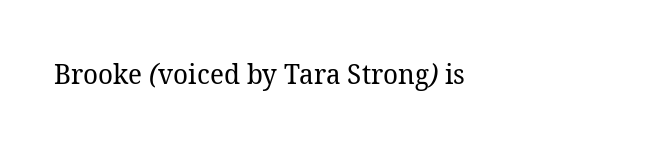
The image shows 28 px regular-weight serif type; set normal letter spacing, not underlined; low stroke contrast and a medium x-height.
